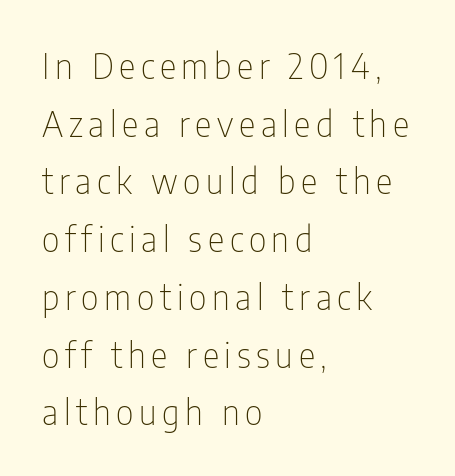
The image shows 35 px thin, condensed sans-serif type, upright; set left-aligned, normal line spacing (1.65x), not underlined; low stroke contrast and a medium x-height.
